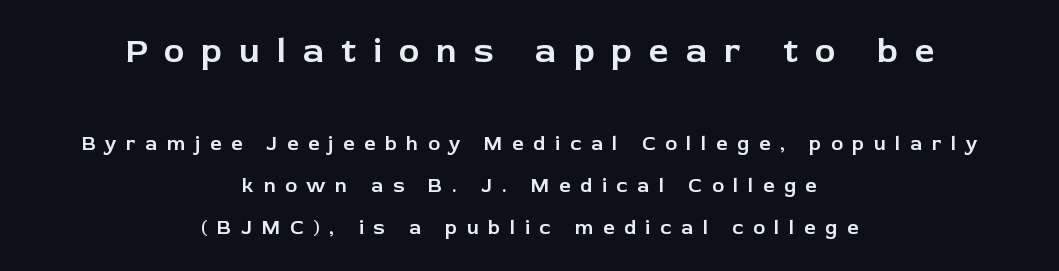
{"serif": "no", "italic": "no", "width": "normal", "stroke_contrast": "low", "x_height": "medium", "monospaced": "no", "underline": "no", "align": "center", "line_spacing": "loose", "line_spacing_ratio": 2.11, "letter_spacing": "wide", "letter_spacing_em": 0.48, "larger_block": "first", "size_ratio": 1.75, "glyph_px": 35}
